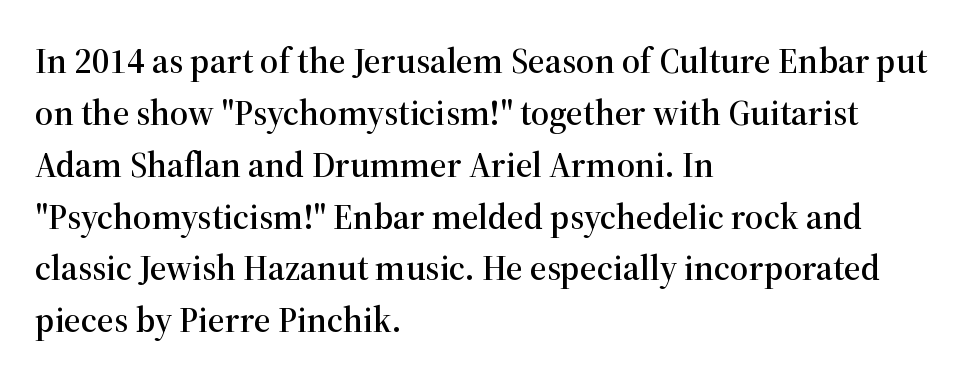
Spacing between characters is what you'd get straight out of the box. Does the leading feel generous? No, just average. The gap between lines stays unmarked. Look at the bottom of the vertical strokes: they flare into serifs here. Line starts are locked; line ends wander.
